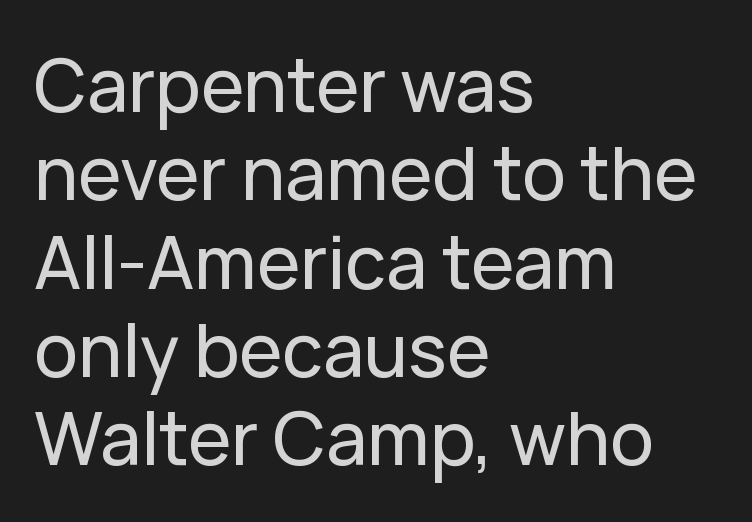
{"serif": "no", "italic": "no", "width": "normal", "stroke_contrast": "low", "x_height": "medium", "monospaced": "no", "underline": "no", "align": "left", "line_spacing_ratio": 1.21, "letter_spacing": "normal", "letter_spacing_em": 0.0, "glyph_px": 73}
